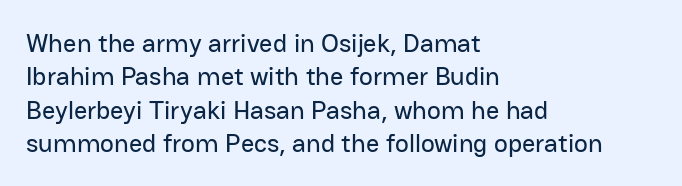
{"italic": "no", "underline": "no", "align": "left", "line_spacing": "normal", "line_spacing_ratio": 1.28, "letter_spacing": "normal", "letter_spacing_em": 0.0, "glyph_px": 26}
